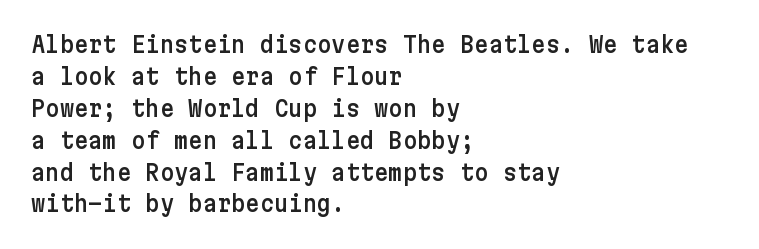
The image shows 22 px text type, upright; set left-aligned, normal line spacing (1.45x), normal letter spacing, not underlined.
